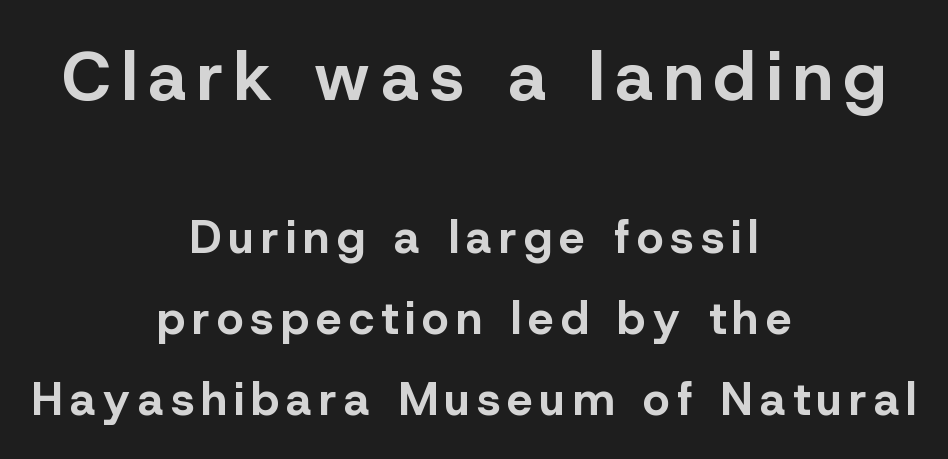
{"serif": "no", "italic": "no", "bold": "yes", "weight": "bold", "width": "normal", "stroke_contrast": "low", "x_height": "medium", "monospaced": "no", "underline": "no", "align": "center", "line_spacing_ratio": 1.76, "larger_block": "first", "size_ratio": 1.5, "glyph_px": 69}
